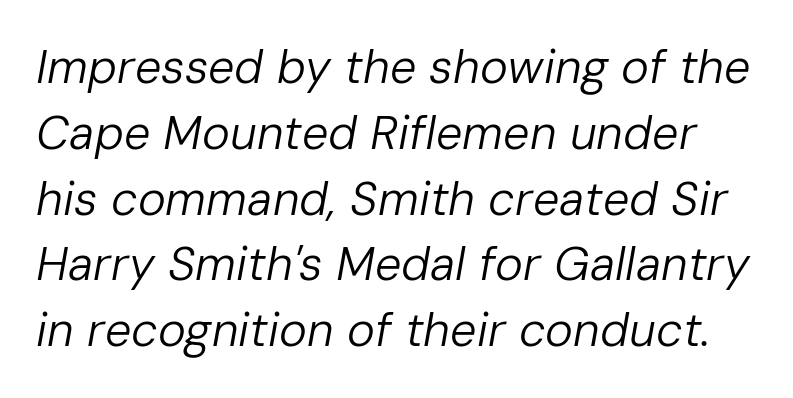
The image shows 47 px regular-weight type, italic (leaning right); set normal line spacing (1.4x), normal letter spacing, not underlined; low stroke contrast and a medium x-height.
